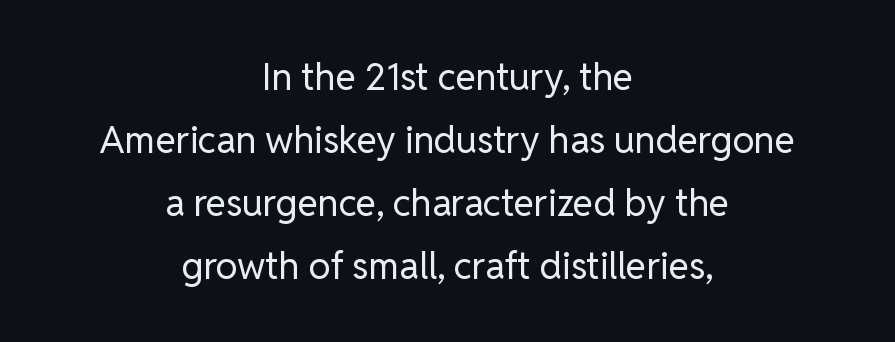
The image shows 37 px regular-weight sans-serif type, upright; set centered, normal line spacing (1.7x), normal letter spacing, not underlined; low stroke contrast and a medium x-height.
